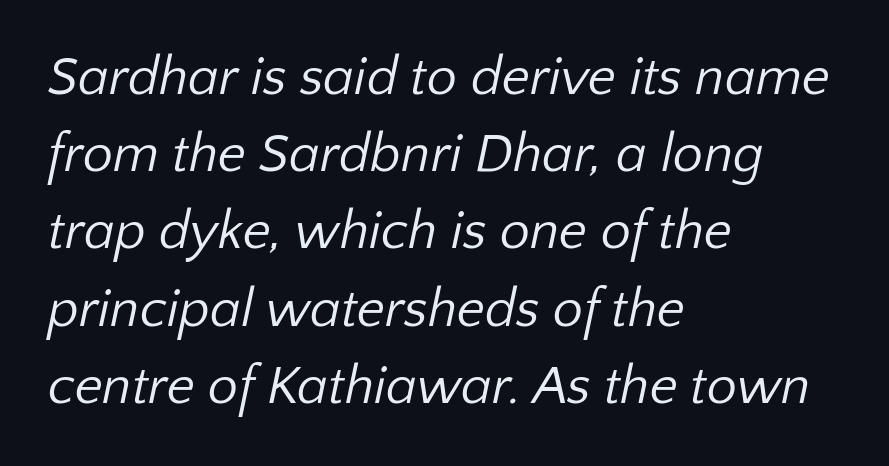
The passage shown has conventional tracking throughout. The glyphs in this specimen are sans serif. No heavy texture on the line: the type isn't bold. The compositor pushed each line to the left boundary.
